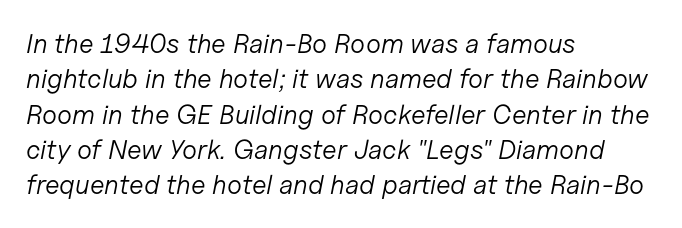
{"italic": "yes", "lean": "right", "slant_degrees": 11, "bold": "no", "underline": "no", "align": "left", "line_spacing": "normal", "line_spacing_ratio": 1.31, "letter_spacing": "normal", "letter_spacing_em": 0.0, "glyph_px": 27}
